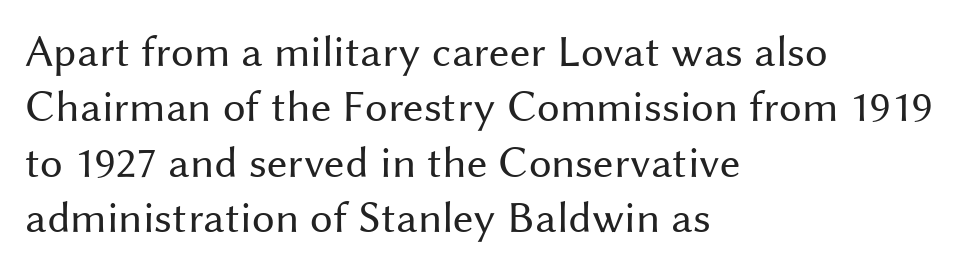
Line beginnings align vertically; line endings do not. Decoration check: the copy has no underline. Is this a fixed-width face? No — the glyphs have proportional, varying widths. In terms of posture, this sample is upright. Look at the bottom of the vertical strokes: they stop flat, with no serifs.
